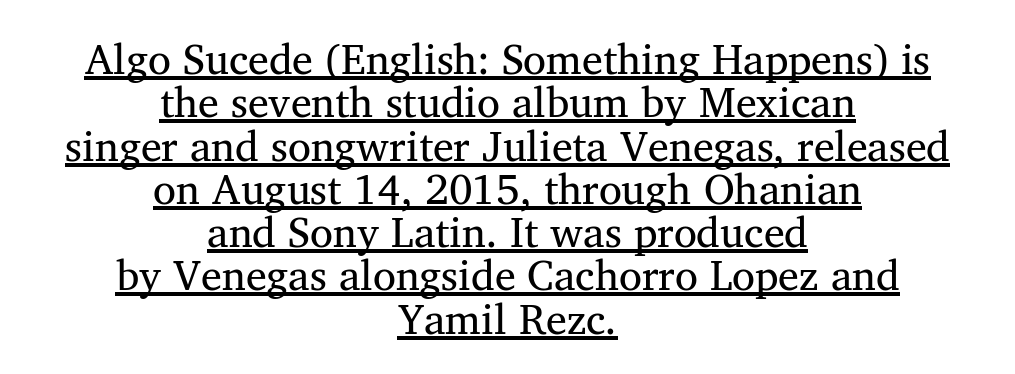
Q: Is the typeface a serif or a sans-serif typeface? A: Serif.
Q: Is the text underlined? A: Yes.
Q: How is the paragraph aligned? A: Centered.
Q: Is the spacing between letters normal or unusually wide? A: Normal.
Q: Is the spacing between lines tight, normal or loose? A: Tight.
Q: Width (condensed, normal, or wide)? A: Normal.
Q: Stroke contrast? A: Medium.
Q: x-height? A: Medium.
Q: Monospaced? A: No.
